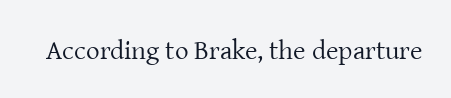
The image shows 27 px text type, upright; set normal letter spacing, not underlined.
